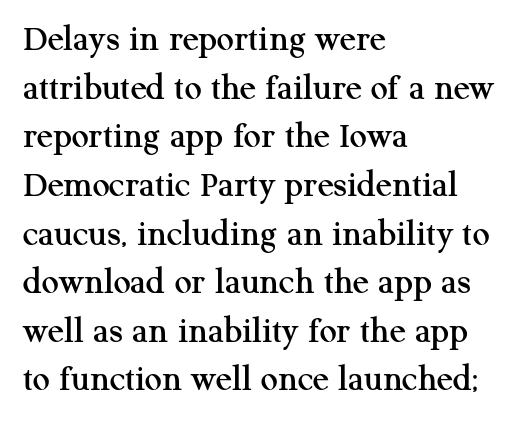
Q: Is the text italic (slanted)? A: No, it is upright.
Q: Is the typeface a serif or a sans-serif typeface? A: Serif.
Q: Is the text underlined? A: No.
Q: How is the paragraph aligned? A: Left-aligned.
Q: Is the spacing between letters normal or unusually wide? A: Normal.
Q: Is the spacing between lines tight, normal or loose? A: Normal.
Q: Width (condensed, normal, or wide)? A: Normal.
Q: Stroke contrast? A: Medium.
Q: x-height? A: Medium.
Q: Monospaced? A: No.
